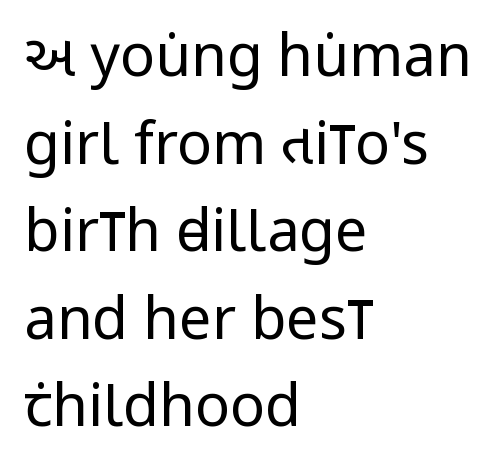
Varying glyph widths throughout — classic text-font behaviour. The vertical gap from one line to the next is medium. Quick note: underline off. Layout note: lines flush left. Words appear dense and cohesive because spacing is normal.
